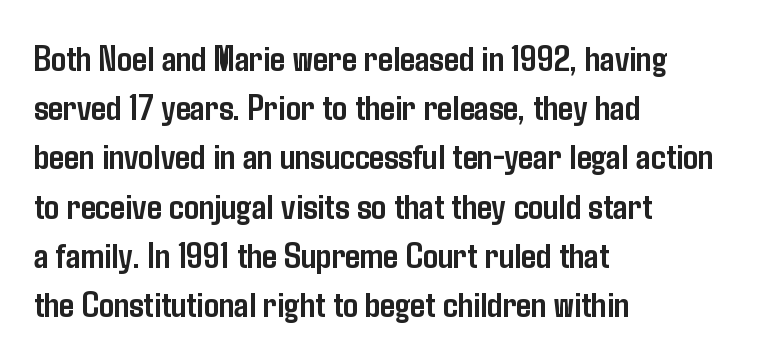
The image shows 37 px semibold, condensed sans-serif type, upright; set left-aligned, normal line spacing (1.33x), normal letter spacing, not underlined; low stroke contrast and a medium x-height.
